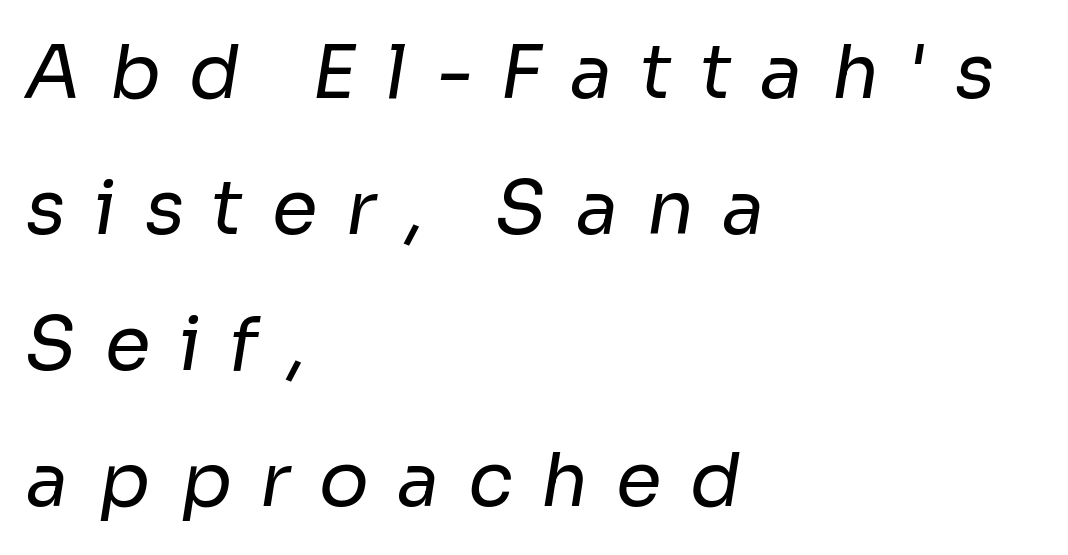
The image shows 74 px regular-weight sans-serif type; set left-aligned, line spacing 1.84x, unusually wide letter spacing (+0.38 em), not underlined; low stroke contrast and a medium x-height.
